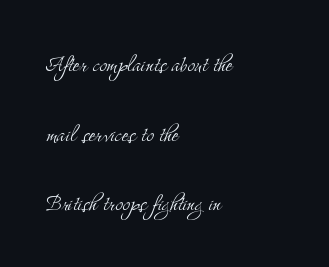
Is the stroke heavy? The answer is a plain regular-or-lighter. Loosely led — the rows are spread out. Standard letterfit; no display-style spreading of the glyphs. Visually the block forms a straight wall on the left and a jagged coastline on the right.
